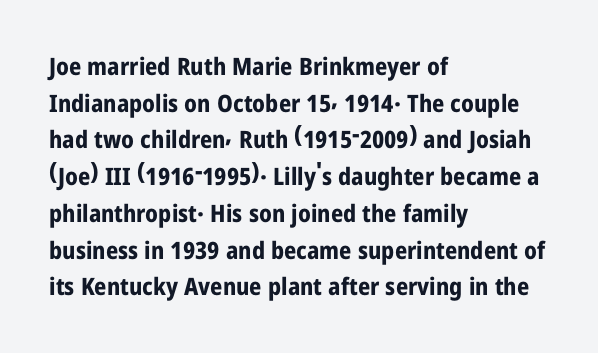
The image shows 24 px bold type, upright; set left-aligned, normal line spacing (1.53x), normal letter spacing, not underlined.
